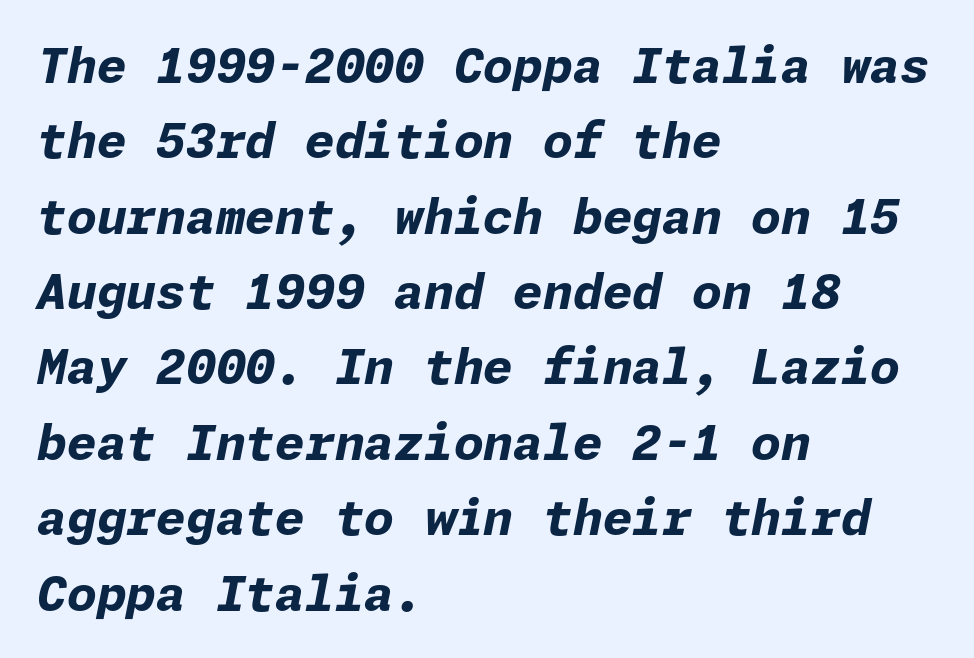
{"italic": "yes", "lean": "right", "slant_degrees": 11, "bold": "yes", "weight": "bold", "width": "normal", "stroke_contrast": "low", "x_height": "medium", "underline": "no", "align": "left", "line_spacing": "normal", "line_spacing_ratio": 1.57, "letter_spacing": "normal", "letter_spacing_em": 0.0, "glyph_px": 48}
